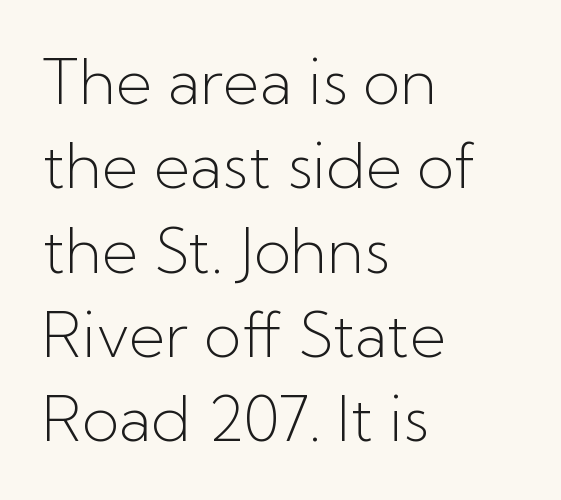
Are there feet on the stems? There aren't — it's a sans. How are the letters spaced? Ordinarily, with no added tracking. Compared with a centered layout, this one pins lines to the left instead. It's the straight-up-and-down kind of type. Compared with typical paragraphs, the rows here are spaced about the same. The typeface has the unassuming heft of standard copy or less.
